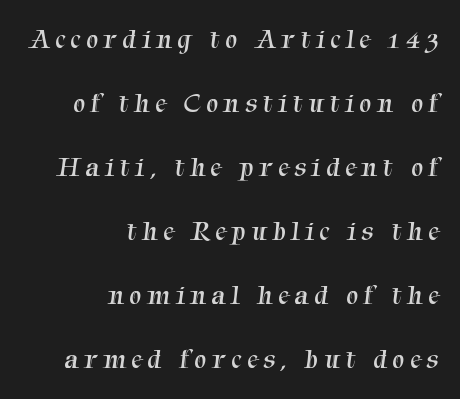
Q: Is the text bold? A: No.
Q: Is the text underlined? A: No.
Q: How is the paragraph aligned? A: Right-aligned.
Q: Is the spacing between letters normal or unusually wide? A: Unusually wide.
Q: Is the spacing between lines tight, normal or loose? A: Loose.
